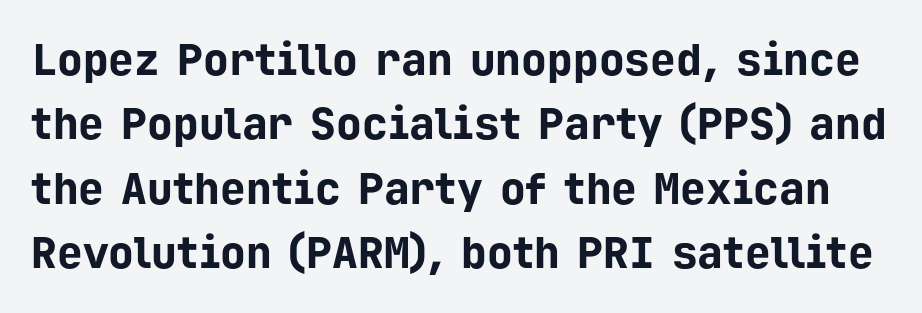
{"serif": "no", "italic": "no", "bold": "yes", "weight": "bold", "width": "normal", "stroke_contrast": "low", "x_height": "medium", "monospaced": "yes", "underline": "no", "line_spacing": "normal", "line_spacing_ratio": 1.5, "letter_spacing": "normal", "letter_spacing_em": 0.0, "glyph_px": 43}
